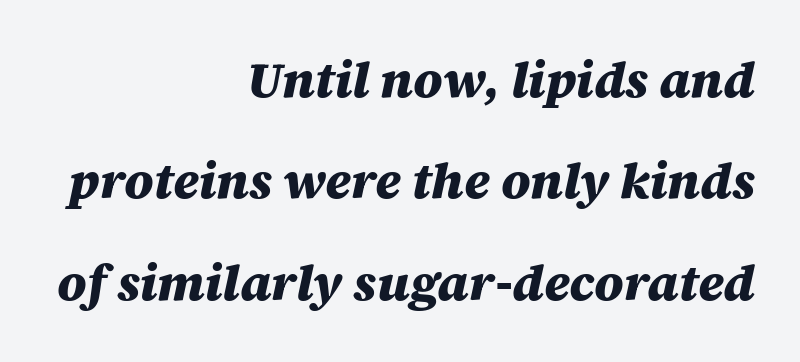
Q: Is the text bold? A: Yes.
Q: Is the text italic (slanted)? A: Yes, it leans right by about 12 degrees.
Q: Is the text underlined? A: No.
Q: How is the paragraph aligned? A: Right-aligned.
Q: Is the spacing between letters normal or unusually wide? A: Normal.
Q: Is the spacing between lines tight, normal or loose? A: Loose.
Q: Width (condensed, normal, or wide)? A: Normal.
Q: Stroke contrast? A: Medium.
Q: x-height? A: Large.
Q: Monospaced? A: No.
